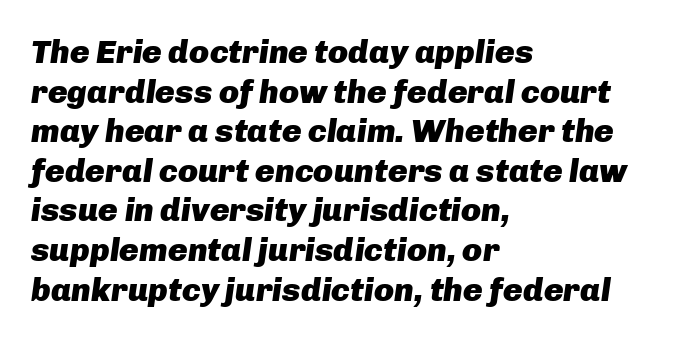
Here the designer chose a conventional face with non-uniform glyph widths. The font is running at its bold setting. Glyph-to-glyph distance matches everyday printed text. The gap between lines stays unmarked.
